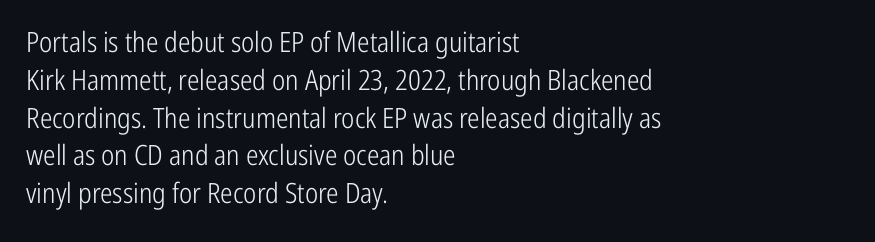
These lines are rendered in a variable-pitch font. The lettering stays uniformly vertical, giving the passage a roman look. Compared with typical paragraphs, the rows here are spaced about the same. Tracking here is standard; glyphs follow each other at the usual distance. The passage is arranged the way most books set body copy — flush left.
